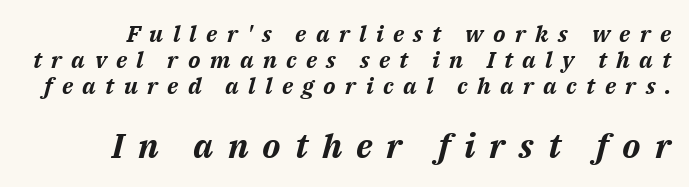
The image shows 34 px bold type, italic (leaning right); set tight line spacing (1.13x), unusually wide letter spacing (+0.41 em), not underlined; the second (bottom) block is 1.48x larger; medium stroke contrast and a medium x-height.
